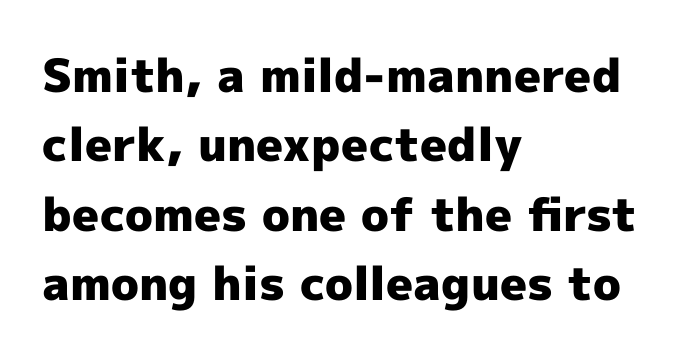
Q: Is the text bold? A: Yes.
Q: Is the text italic (slanted)? A: No, it is upright.
Q: Is the typeface a serif or a sans-serif typeface? A: Sans-serif.
Q: Is the text underlined? A: No.
Q: How is the paragraph aligned? A: Left-aligned.
Q: Is the spacing between letters normal or unusually wide? A: Normal.
Q: Is the spacing between lines tight, normal or loose? A: Normal.
Q: Width (condensed, normal, or wide)? A: Normal.
Q: x-height? A: Medium.
Q: Monospaced? A: No.
